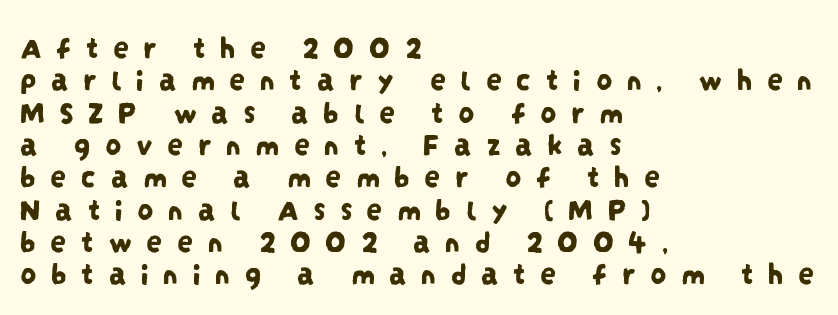
Baseline-to-baseline distance is barely more than the letter height. Do the characters align in a grid? No, the font is proportional. Nobody drew a line under any word here. Look at the tracking — it's clearly loosened, letters drifting apart.
